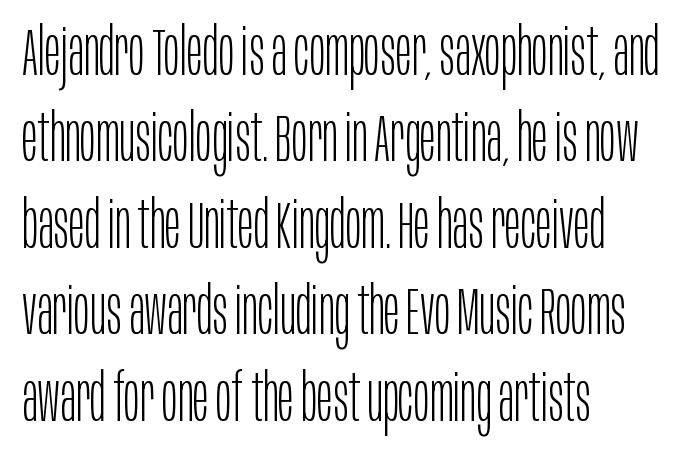
The tracking reads as untouched default to a designer's eye. Leading matches the norm, producing a regular column. Weight: regular or lighter. Look at the bottom of the vertical strokes: they stop flat, with no serifs.
